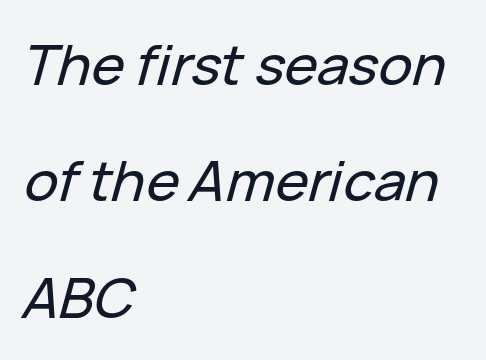
Glyph-to-glyph distance matches everyday printed text. If you drew a line through each stem, it would be angled. One glance says open: line gaps are wider than usual. Casual observation: everything's shoved over to the left. Has an underline been added? It has not. The letters advance in unequal steps, a hallmark of proportional type.
